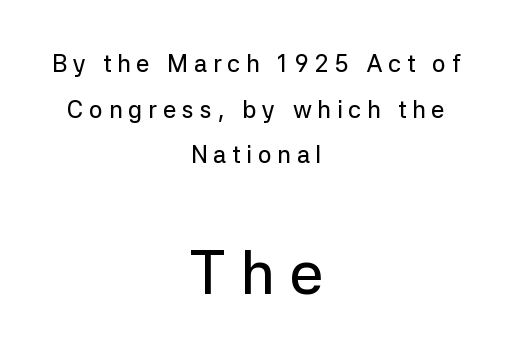
{"serif": "no", "italic": "no", "width": "normal", "stroke_contrast": "low", "x_height": "medium", "monospaced": "no", "underline": "no", "align": "center", "line_spacing": "loose", "line_spacing_ratio": 1.9, "letter_spacing": "wide", "letter_spacing_em": 0.24, "larger_block": "second", "size_ratio": 2.54, "glyph_px": 61}
